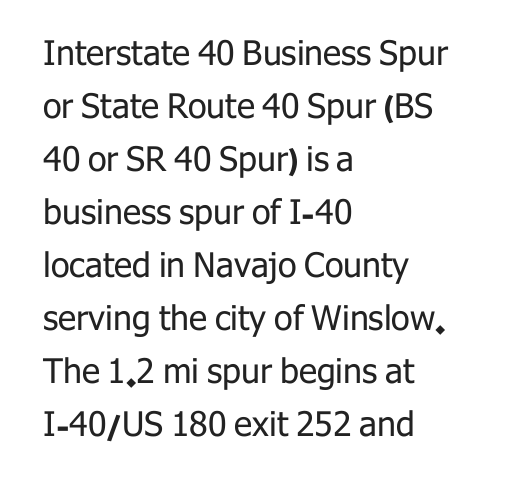
Vertical stems look standard width or narrower in stroke. Is this a sans? Yes — the strokes have no serifs. This sample uses plain, unmodified letter spacing. Horizontally, the lines are justified to the leading edge only.
